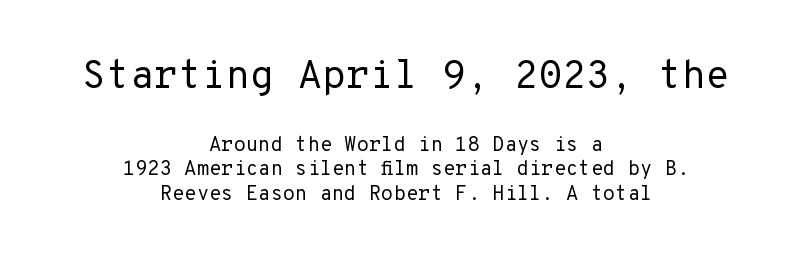
Casual observation: everything's sitting right in the middle. A typesetter would label this face a sans. Is the lower block the larger one? No — the upper block carries the bigger type. Posture: upright roman.
